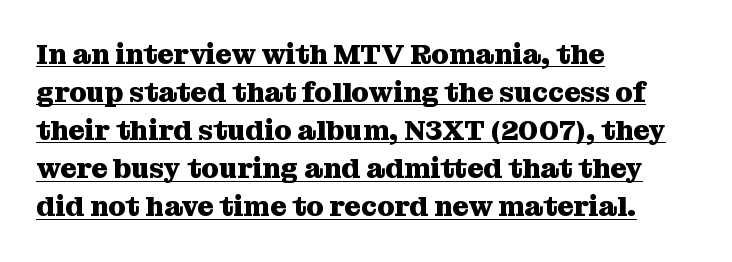
The image shows 28 px heavy serif type, upright; set left-aligned, normal line spacing (1.36x), normal letter spacing, underlined; medium stroke contrast and a medium x-height.
